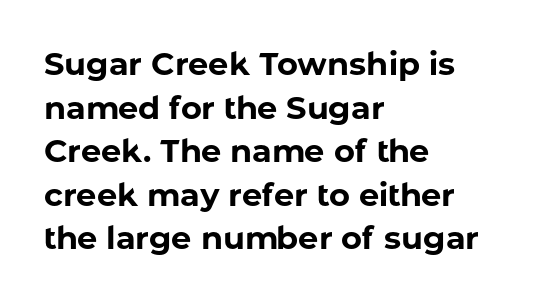
{"serif": "no", "italic": "no", "bold": "yes", "weight": "bold", "width": "normal", "stroke_contrast": "low", "x_height": "medium", "monospaced": "no", "underline": "no", "align": "left", "line_spacing": "normal", "line_spacing_ratio": 1.36, "letter_spacing": "normal", "letter_spacing_em": 0.0, "glyph_px": 32}
